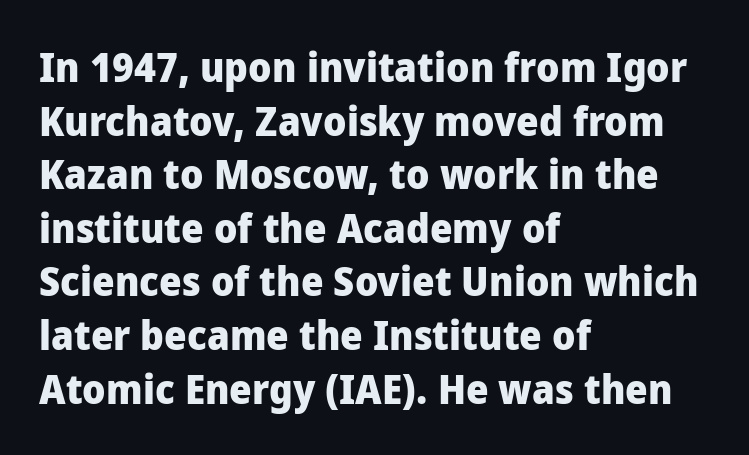
{"serif": "no", "italic": "no", "bold": "yes", "weight": "heavy", "width": "normal", "stroke_contrast": "low", "x_height": "medium", "monospaced": "no", "underline": "no", "align": "left", "line_spacing": "normal", "line_spacing_ratio": 1.34, "letter_spacing": "normal", "letter_spacing_em": 0.0, "glyph_px": 40}
